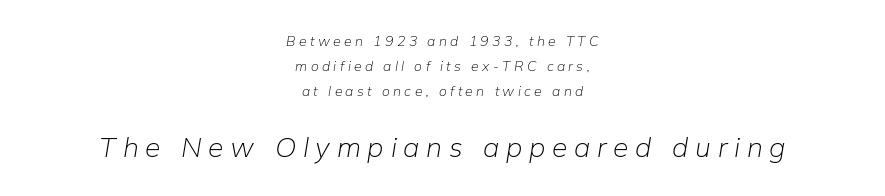
{"italic": "yes", "lean": "right", "slant_degrees": 9, "bold": "no", "weight": "light", "width": "normal", "stroke_contrast": "low", "x_height": "medium", "monospaced": "no", "underline": "no", "align": "center", "line_spacing_ratio": 1.78, "letter_spacing": "wide", "letter_spacing_em": 0.24, "larger_block": "second", "size_ratio": 2.0, "glyph_px": 28}
